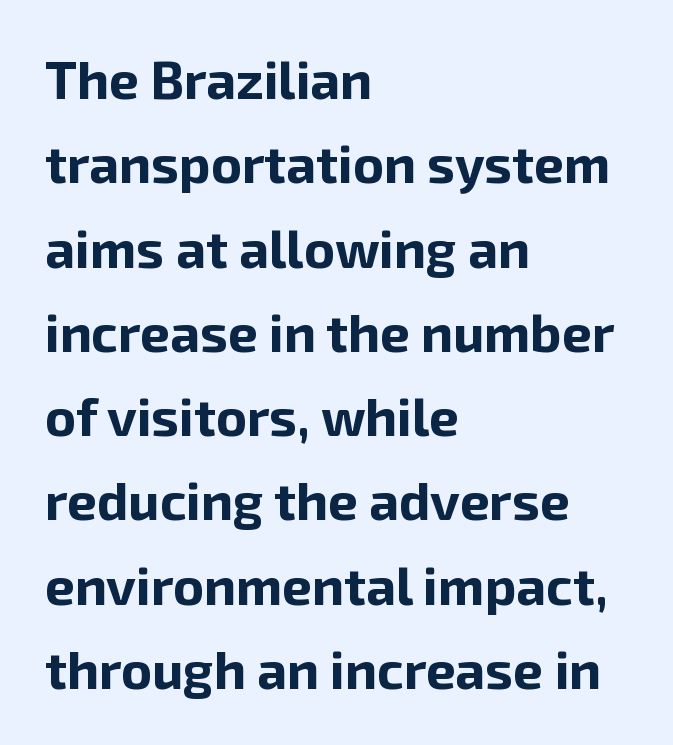
Compared with a centered layout, this one pins lines to the left instead. Rendered with straight, roman letterforms. The face used here is proportionally spaced, like ordinary book or web type. Does extra space separate the letters? No, they use regular spacing. Rule under the text: the space is simply empty.
